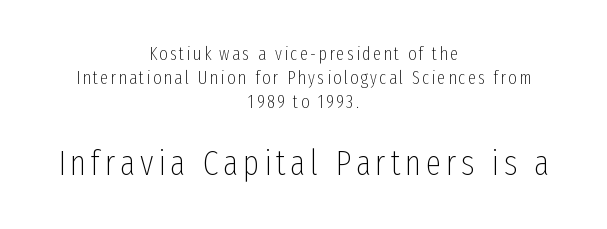
Q: Is the text bold? A: No.
Q: Is the text italic (slanted)? A: No, it is upright.
Q: Is the typeface a serif or a sans-serif typeface? A: Sans-serif.
Q: Is the text underlined? A: No.
Q: How is the paragraph aligned? A: Centered.
Q: Is the spacing between lines tight, normal or loose? A: Normal.
Q: Which block of text is set in a larger size, the first (top) or the second (bottom)? A: The second (bottom) one.
Q: Width (condensed, normal, or wide)? A: Condensed.
Q: Stroke contrast? A: Low.
Q: x-height? A: Medium.
Q: Monospaced? A: No.
